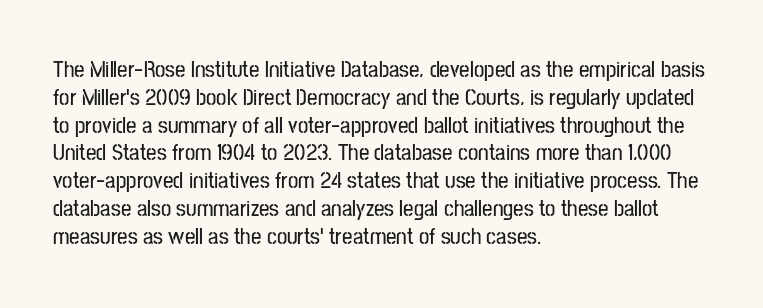
{"italic": "no", "underline": "no", "align": "left", "line_spacing_ratio": 1.21, "letter_spacing": "normal", "letter_spacing_em": 0.0, "glyph_px": 23}
